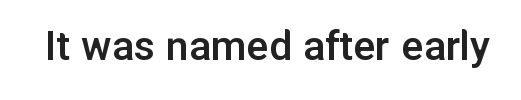
{"serif": "no", "italic": "no", "bold": "semi", "weight": "semibold", "width": "normal", "stroke_contrast": "low", "x_height": "medium", "monospaced": "no", "underline": "no", "letter_spacing": "normal", "letter_spacing_em": 0.0, "glyph_px": 46}
